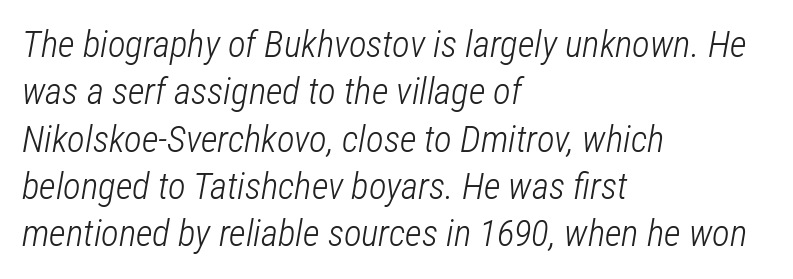
{"italic": "yes", "lean": "right", "slant_degrees": 12, "bold": "no", "weight": "light", "width": "condensed", "stroke_contrast": "low", "x_height": "medium", "monospaced": "no", "underline": "no", "align": "left", "line_spacing": "normal", "line_spacing_ratio": 1.28, "letter_spacing": "normal", "letter_spacing_em": 0.0, "glyph_px": 37}
